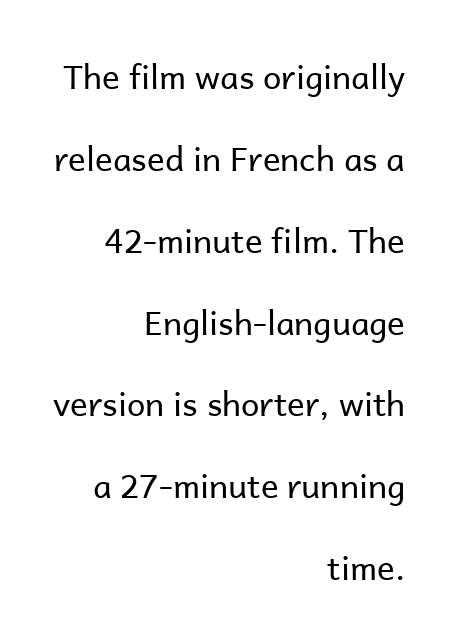
The image shows 33 px regular-weight sans-serif type, upright; set right-aligned, loose line spacing (2.48x), normal letter spacing, not underlined; low stroke contrast and a medium x-height.
